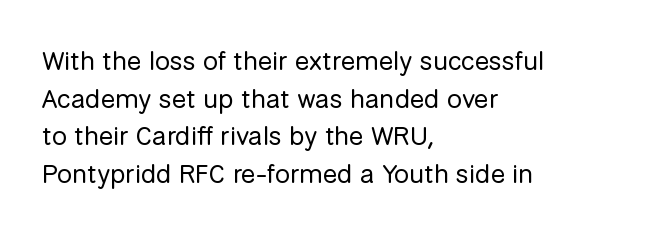
{"italic": "no", "bold": "no", "underline": "no", "align": "left", "line_spacing": "normal", "line_spacing_ratio": 1.39, "letter_spacing": "normal", "letter_spacing_em": 0.0, "glyph_px": 27}
